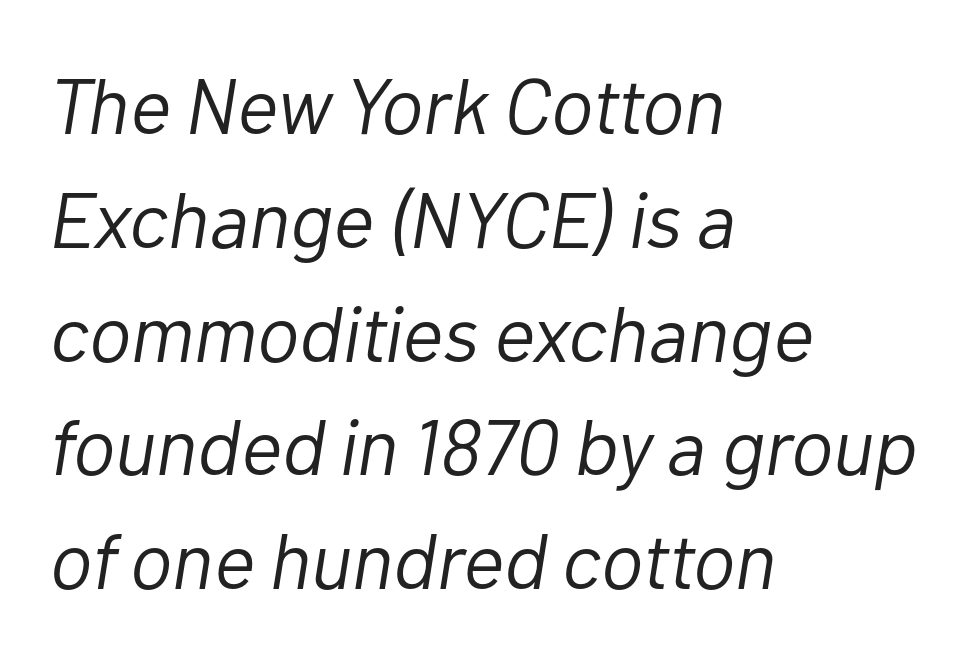
{"italic": "yes", "lean": "right", "slant_degrees": 10, "bold": "no", "weight": "light", "width": "normal", "stroke_contrast": "low", "x_height": "medium", "monospaced": "no", "underline": "no", "align": "left", "line_spacing": "normal", "line_spacing_ratio": 1.44, "letter_spacing": "normal", "letter_spacing_em": 0.0, "glyph_px": 79}
